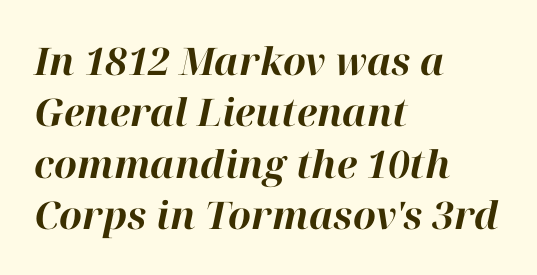
{"italic": "yes", "lean": "right", "slant_degrees": 12, "bold": "yes", "weight": "bold", "width": "normal", "stroke_contrast": "high", "x_height": "medium", "monospaced": "no", "underline": "no", "align": "left", "line_spacing": "normal", "line_spacing_ratio": 1.35, "letter_spacing": "normal", "letter_spacing_em": 0.0, "glyph_px": 38}
